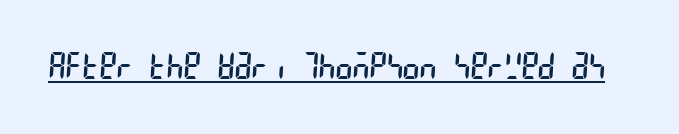
Q: Is the text bold? A: No.
Q: Is the typeface a serif or a sans-serif typeface? A: Sans-serif.
Q: Is the text underlined? A: Yes.
Q: Is the spacing between letters normal or unusually wide? A: Normal.
Q: Width (condensed, normal, or wide)? A: Condensed.
Q: Stroke contrast? A: Low.
Q: x-height? A: Large.
